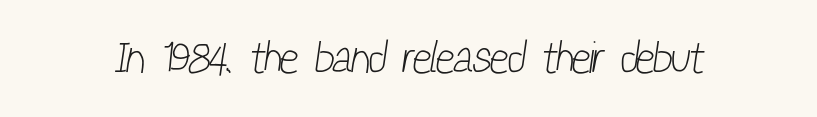
The image shows 45 px light, condensed sans-serif type; set normal letter spacing, not underlined; low stroke contrast and a medium x-height.
